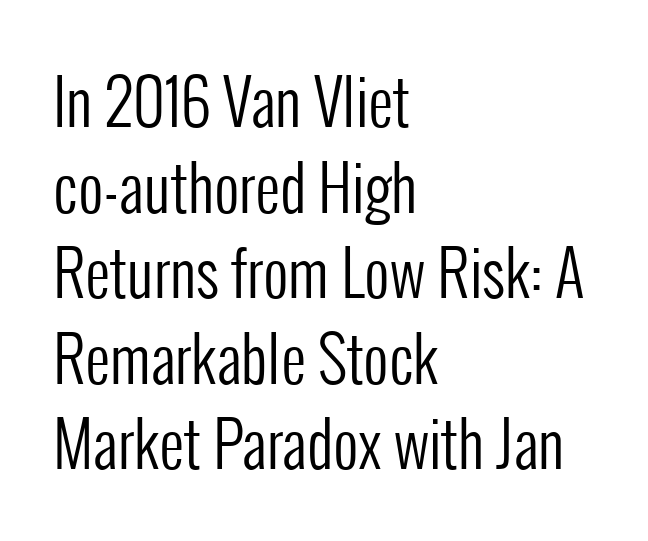
Q: Is the text bold? A: No.
Q: Is the text italic (slanted)? A: No, it is upright.
Q: Is the typeface a serif or a sans-serif typeface? A: Sans-serif.
Q: Is the text underlined? A: No.
Q: How is the paragraph aligned? A: Left-aligned.
Q: Is the spacing between letters normal or unusually wide? A: Normal.
Q: Is the spacing between lines tight, normal or loose? A: Normal.
Q: Width (condensed, normal, or wide)? A: Condensed.
Q: Stroke contrast? A: Low.
Q: x-height? A: Medium.
Q: Monospaced? A: No.
